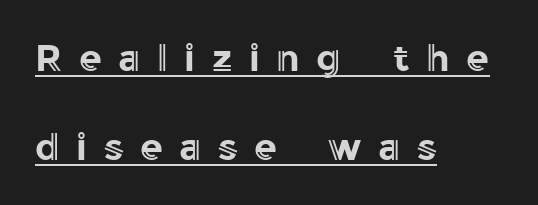
Short and long lines alike share a common starting point at left. Underlined type. Each word looks stretched out because of the extra space between its letters. Does the lettering tilt? It doesn't — this is upright. The rendering uses natural spacing where letterforms have individual widths.
